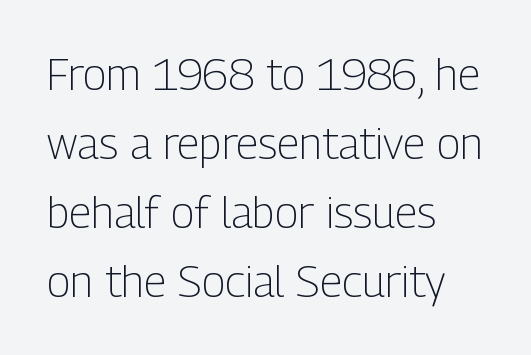
If you measured baseline to baseline, you'd find a middling distance. A classic flush-left, rag-right setting is used for this passage. To sum up the face: it is a sans, with no serifs. Clear beneath every line of the passage. These lines keep a tight, regular rhythm from letter to letter.
